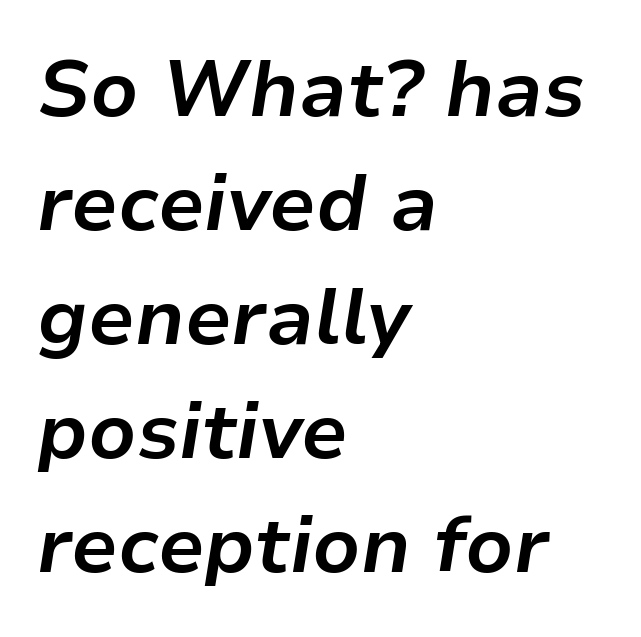
This is oblique type, the kind used for emphasis or titles. Vertically, the passage feels balanced, rows spaced as you'd expect. The zone under the glyphs is completely vacant. A typesetter would call this proportional, since set widths differ per character. You could call the tracking neutral — neither tight nor loose.
